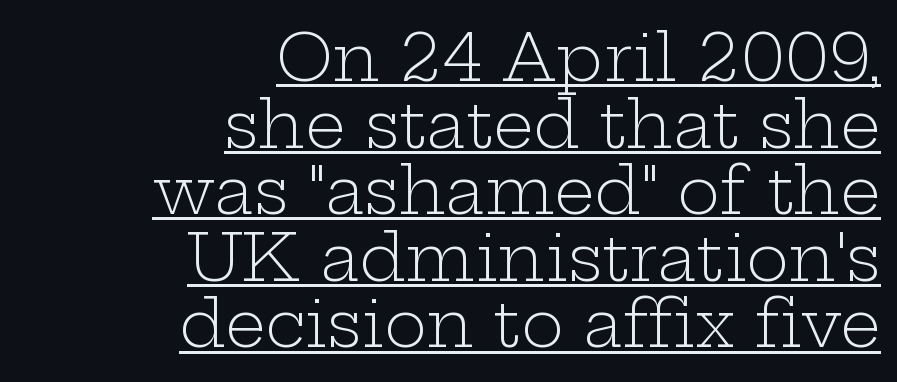
Q: Is the text bold? A: No.
Q: Is the text italic (slanted)? A: No, it is upright.
Q: Is the typeface a serif or a sans-serif typeface? A: Serif.
Q: Is the text underlined? A: Yes.
Q: How is the paragraph aligned? A: Right-aligned.
Q: Is the spacing between letters normal or unusually wide? A: Normal.
Q: Is the spacing between lines tight, normal or loose? A: Tight.
Q: Width (condensed, normal, or wide)? A: Wide.
Q: Stroke contrast? A: Low.
Q: x-height? A: Medium.
Q: Monospaced? A: No.
